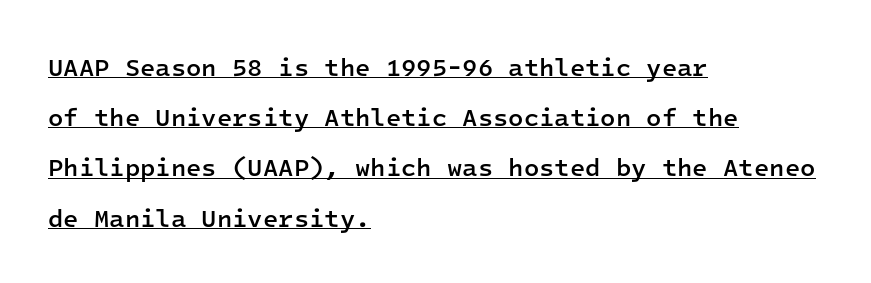
{"italic": "no", "bold": "semi", "underline": "yes", "align": "left", "line_spacing": "loose", "line_spacing_ratio": 2.01, "letter_spacing": "normal", "letter_spacing_em": 0.0, "glyph_px": 25}
